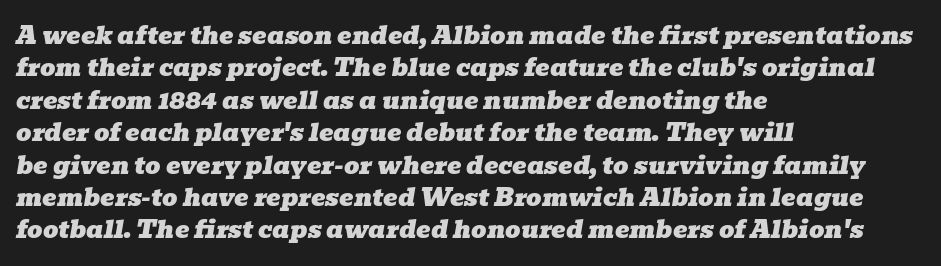
You could call the tracking neutral — neither tight nor loose. The space directly below the letters is spotless. These lines sit exactly where default settings would place them. The rag falls on the right side of this text block. Would a proofreader flag this as italicized? Yes.
